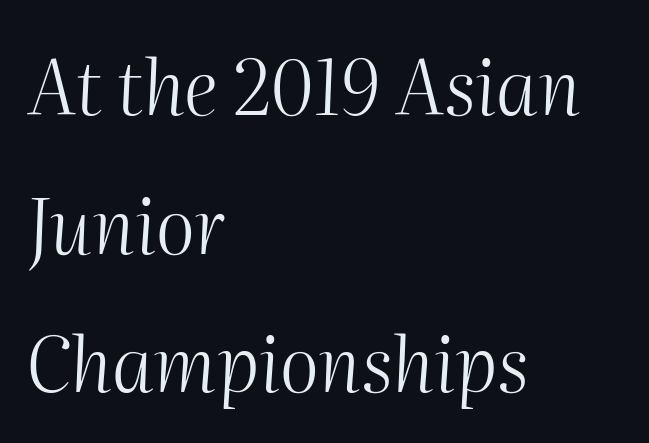
Q: Is the text bold? A: No.
Q: Is the text italic (slanted)? A: Yes, it leans right by about 2 degrees.
Q: Is the text underlined? A: No.
Q: How is the paragraph aligned? A: Left-aligned.
Q: Is the spacing between letters normal or unusually wide? A: Normal.
Q: Width (condensed, normal, or wide)? A: Normal.
Q: Stroke contrast? A: Medium.
Q: x-height? A: Medium.
Q: Monospaced? A: No.
